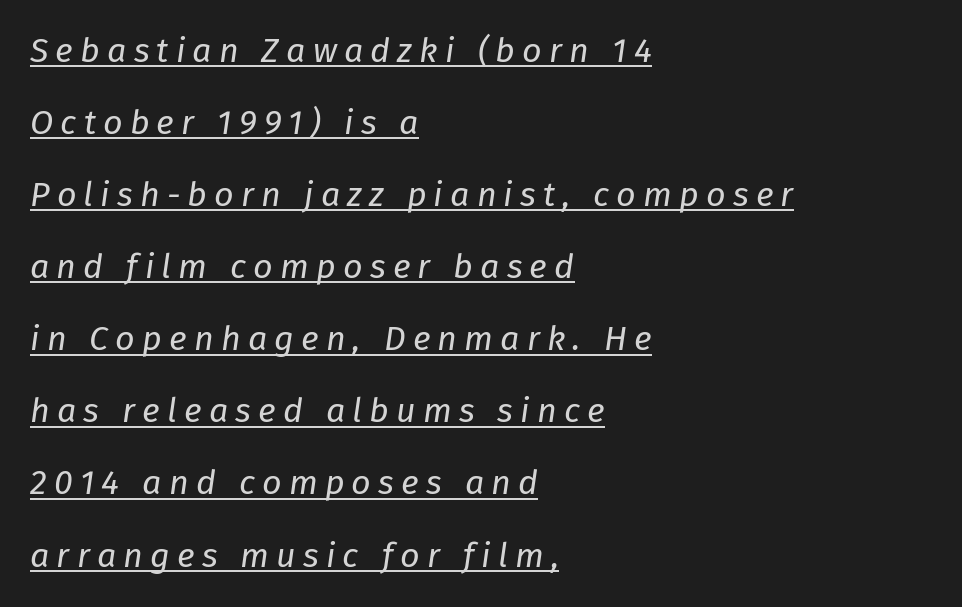
The image shows 34 px regular-weight type, italic (leaning right); set left-aligned, loose line spacing (2.12x), unusually wide letter spacing (+0.21 em), underlined; low stroke contrast and a medium x-height.
